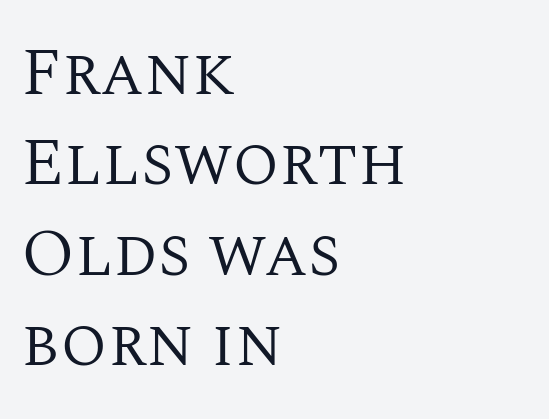
{"serif": "yes", "italic": "no", "bold": "no", "weight": "regular", "width": "normal", "stroke_contrast": "medium", "x_height": "large", "monospaced": "no", "underline": "no", "align": "left", "line_spacing": "normal", "line_spacing_ratio": 1.33, "letter_spacing": "normal", "letter_spacing_em": 0.0, "glyph_px": 68}
